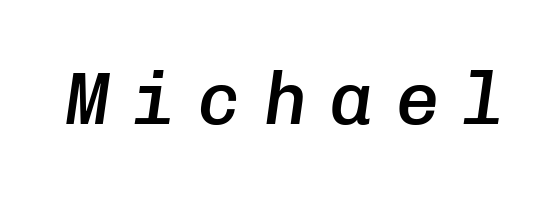
Q: Is the text bold? A: Semi-bold.
Q: Is the text italic (slanted)? A: Yes, it leans right by about 8 degrees.
Q: Is the text underlined? A: No.
Q: Is the spacing between letters normal or unusually wide? A: Unusually wide.
Q: Width (condensed, normal, or wide)? A: Normal.
Q: Stroke contrast? A: Low.
Q: x-height? A: Medium.
Q: Monospaced? A: Yes.
